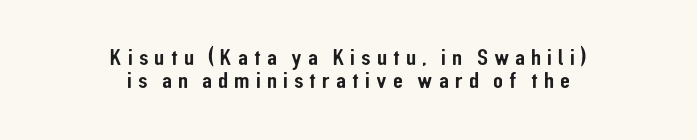
{"italic": "no", "underline": "no", "align": "center", "line_spacing": "tight", "line_spacing_ratio": 1.01, "letter_spacing": "wide", "letter_spacing_em": 0.26, "glyph_px": 23}
